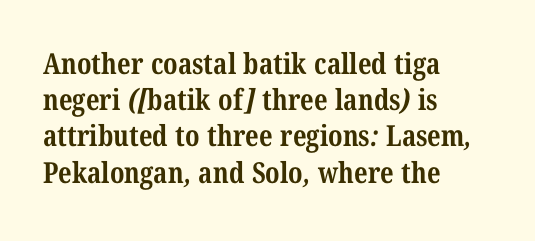
On the weight axis this lands at bold, roughly 700. The foot of each line stays bare and open. Serif or sans? Serif — the stroke terminals have little feet. Rows of type keep a routine distance in the vertical direction. Is the block centered? No — it sits flush against the left margin. Look at the tracking — it's just the regular setting, nothing added.
